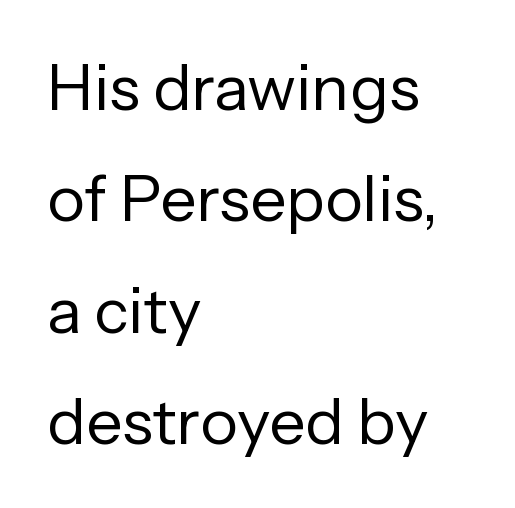
Q: Is the text bold? A: No.
Q: Is the text italic (slanted)? A: No, it is upright.
Q: Is the typeface a serif or a sans-serif typeface? A: Sans-serif.
Q: Is the text underlined? A: No.
Q: How is the paragraph aligned? A: Left-aligned.
Q: Is the spacing between letters normal or unusually wide? A: Normal.
Q: Width (condensed, normal, or wide)? A: Normal.
Q: Stroke contrast? A: Low.
Q: x-height? A: Medium.
Q: Monospaced? A: No.
